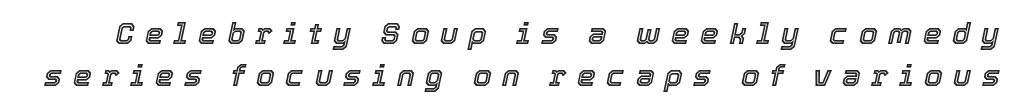
{"italic": "yes", "lean": "right", "slant_degrees": 12, "width": "normal", "x_height": "medium", "monospaced": "no", "underline": "no", "line_spacing": "normal", "line_spacing_ratio": 1.39, "letter_spacing": "wide", "letter_spacing_em": 0.35, "glyph_px": 30}
